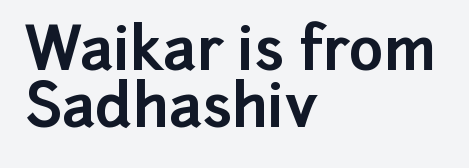
{"serif": "no", "italic": "no", "bold": "yes", "weight": "bold", "width": "normal", "stroke_contrast": "low", "x_height": "medium", "monospaced": "no", "underline": "no", "align": "left", "line_spacing": "tight", "line_spacing_ratio": 0.97, "letter_spacing": "normal", "letter_spacing_em": 0.0, "glyph_px": 59}
